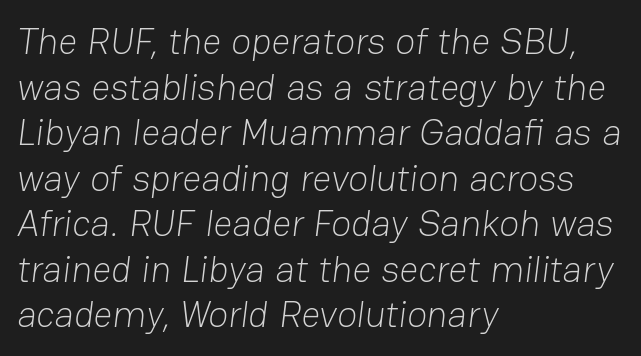
{"serif": "no", "bold": "no", "weight": "light", "width": "normal", "stroke_contrast": "low", "x_height": "medium", "monospaced": "no", "underline": "no", "align": "left", "line_spacing_ratio": 1.23, "letter_spacing": "normal", "letter_spacing_em": 0.0, "glyph_px": 37}
